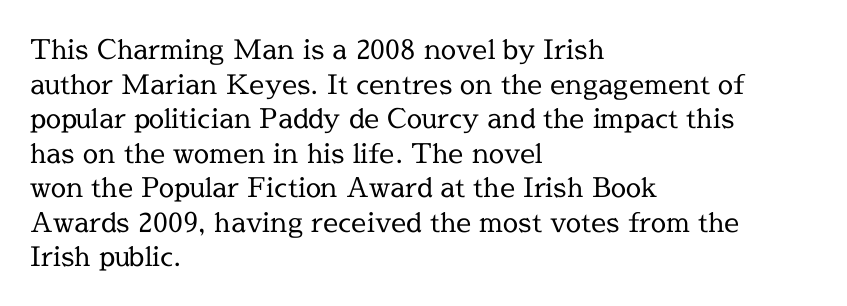
Q: Is the text bold? A: No.
Q: Is the text italic (slanted)? A: No, it is upright.
Q: Is the text underlined? A: No.
Q: How is the paragraph aligned? A: Left-aligned.
Q: Is the spacing between letters normal or unusually wide? A: Normal.
Q: Is the spacing between lines tight, normal or loose? A: Normal.
